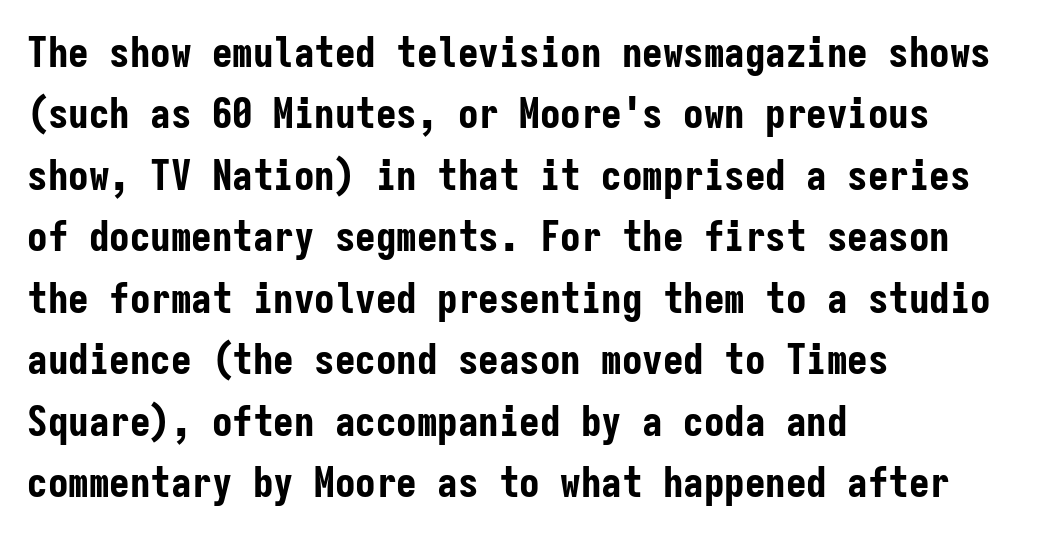
The words here are not underlined. This sample keeps an unexceptional amount of space between lines. A typesetter would call this zero additional tracking. Tall strokes in this sample are plumb rather than angled. Visually the block forms a straight wall on the left and a jagged coastline on the right. Fixed-width glyphs throughout — classic coding-font behaviour.
